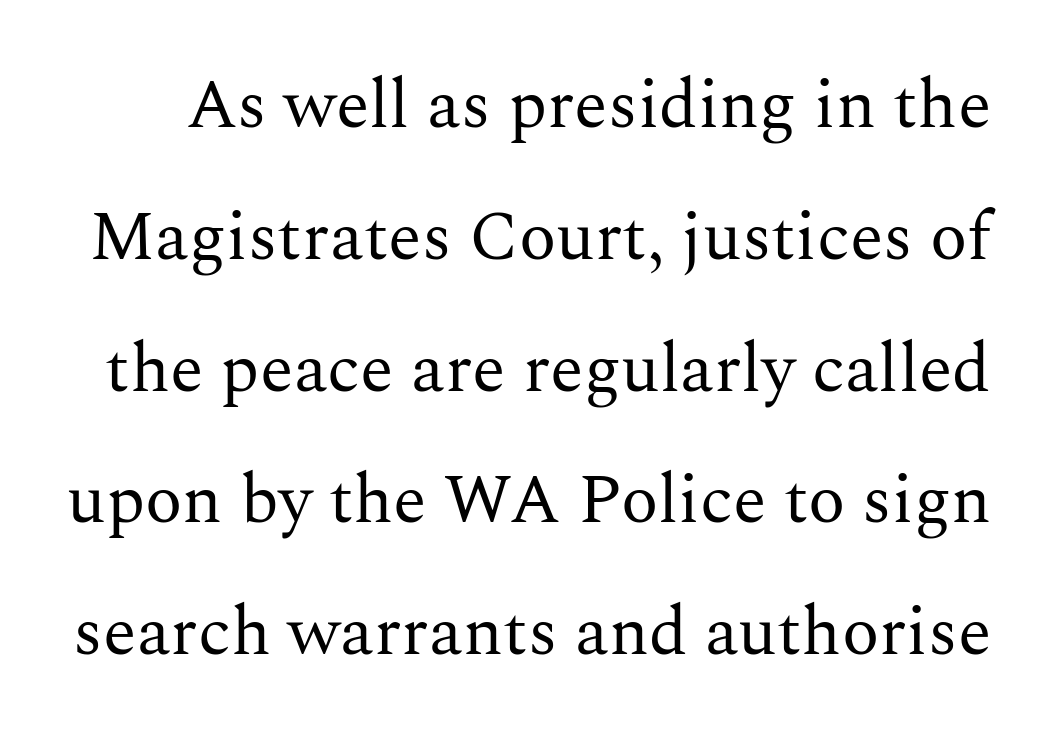
{"serif": "yes", "italic": "no", "bold": "no", "weight": "regular", "width": "normal", "stroke_contrast": "medium", "x_height": "medium", "monospaced": "no", "underline": "no", "line_spacing": "loose", "line_spacing_ratio": 1.91, "letter_spacing": "normal", "letter_spacing_em": 0.0, "glyph_px": 69}
